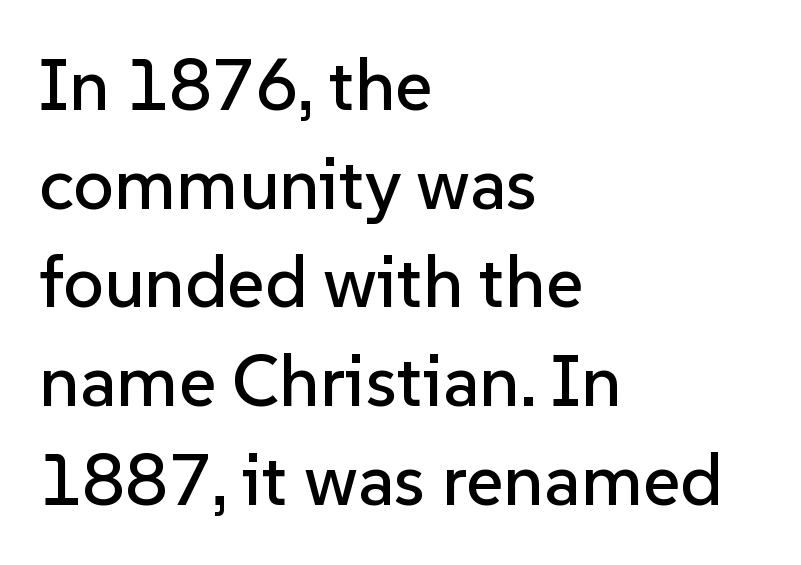
{"serif": "no", "italic": "no", "width": "normal", "stroke_contrast": "low", "x_height": "medium", "monospaced": "no", "underline": "no", "align": "left", "line_spacing": "normal", "line_spacing_ratio": 1.37, "letter_spacing": "normal", "letter_spacing_em": 0.0, "glyph_px": 72}
